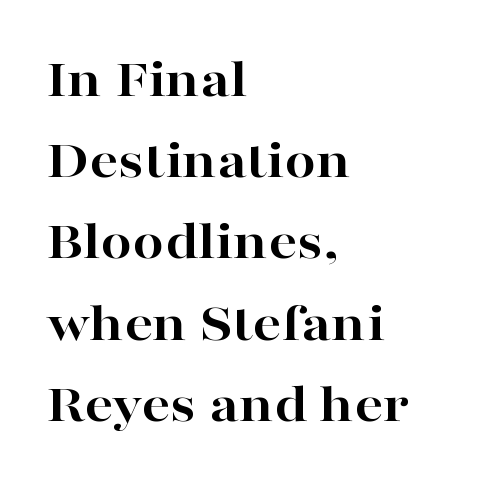
{"serif": "yes", "italic": "no", "bold": "yes", "weight": "bold", "width": "wide", "stroke_contrast": "high", "x_height": "medium", "monospaced": "no", "underline": "no", "align": "left", "line_spacing": "normal", "line_spacing_ratio": 1.45, "letter_spacing": "normal", "letter_spacing_em": 0.0, "glyph_px": 56}
